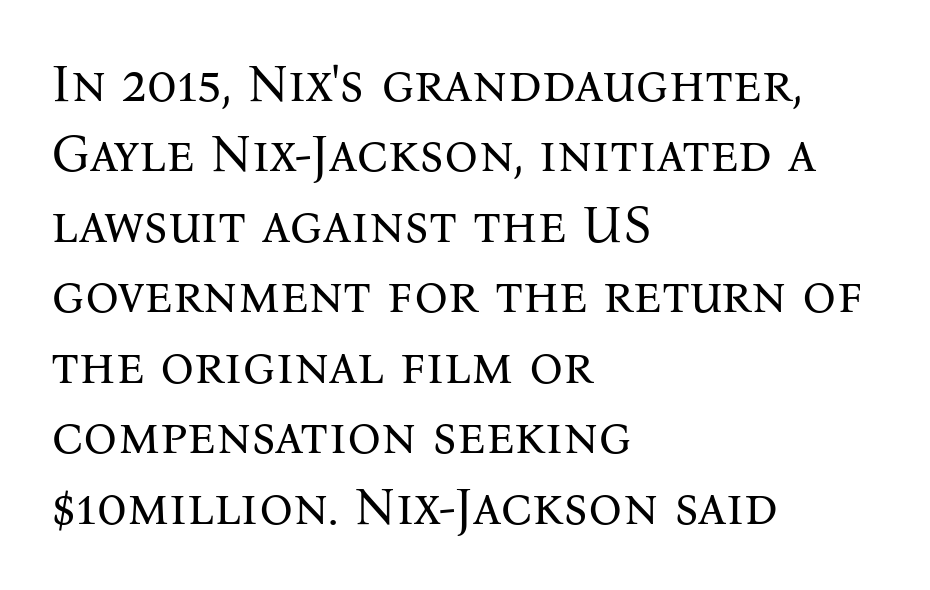
Q: Is the text bold? A: No.
Q: Is the text italic (slanted)? A: No, it is upright.
Q: Is the typeface a serif or a sans-serif typeface? A: Serif.
Q: Is the text underlined? A: No.
Q: How is the paragraph aligned? A: Left-aligned.
Q: Is the spacing between letters normal or unusually wide? A: Normal.
Q: Is the spacing between lines tight, normal or loose? A: Normal.
Q: Width (condensed, normal, or wide)? A: Normal.
Q: Stroke contrast? A: Medium.
Q: x-height? A: Medium.
Q: Monospaced? A: No.
